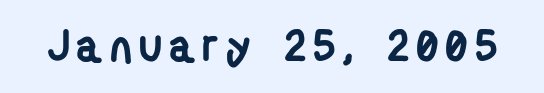
Q: Is the text bold? A: Yes.
Q: Is the typeface a serif or a sans-serif typeface? A: Sans-serif.
Q: Is the text underlined? A: No.
Q: Width (condensed, normal, or wide)? A: Condensed.
Q: Stroke contrast? A: Low.
Q: x-height? A: Medium.
Q: Monospaced? A: No.
